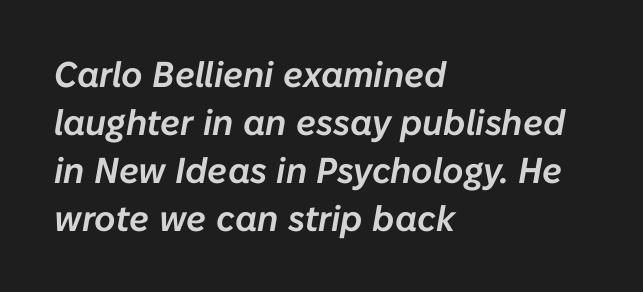
The image shows 36 px text type, italic (leaning right); set left-aligned, normal line spacing (1.33x), normal letter spacing, not underlined; low stroke contrast and a medium x-height.
